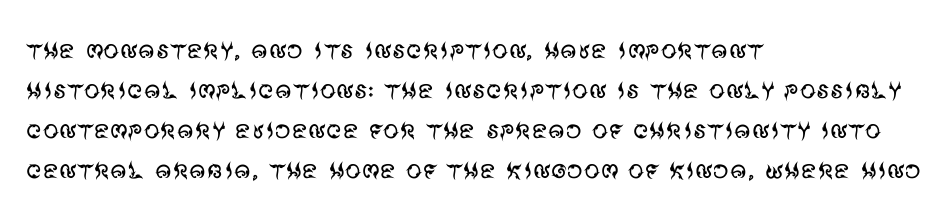
The image shows 32 px regular-weight sans-serif type, upright; set left-aligned, normal line spacing (1.25x), normal letter spacing, not underlined; medium stroke contrast and a large x-height.
